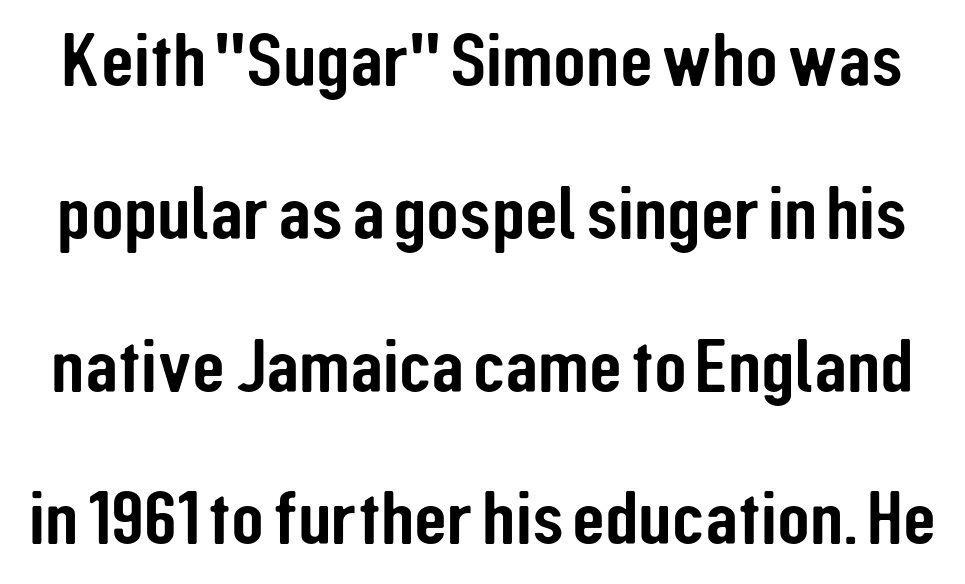
Nobody touched the tracking dial on this one. Airy leading. Ordinary non-slanted type is in use. Note the varied advance widths — an 'i' is clearly narrower than an 'm'.
